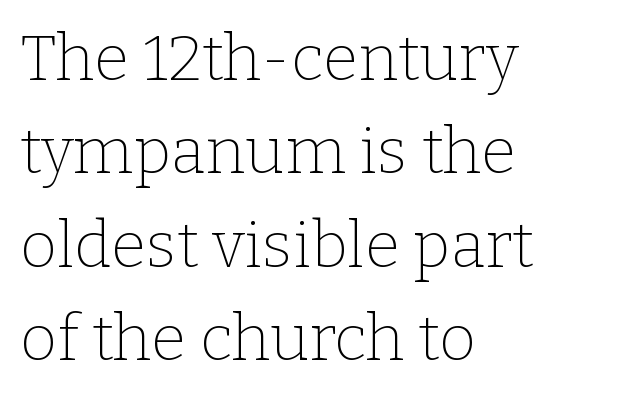
Q: Is the text bold? A: No.
Q: Is the text italic (slanted)? A: No, it is upright.
Q: Is the typeface a serif or a sans-serif typeface? A: Serif.
Q: Is the text underlined? A: No.
Q: How is the paragraph aligned? A: Left-aligned.
Q: Is the spacing between letters normal or unusually wide? A: Normal.
Q: Is the spacing between lines tight, normal or loose? A: Normal.
Q: Width (condensed, normal, or wide)? A: Normal.
Q: Stroke contrast? A: Low.
Q: x-height? A: Medium.
Q: Monospaced? A: No.
